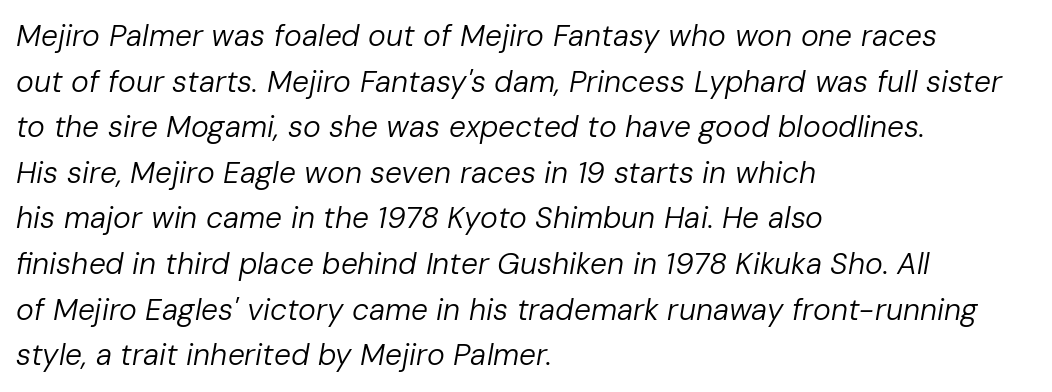
One-word summary of the alignment: left. The font is comparable to plain body text, perhaps lighter. Anything drawn beneath the words? Only blank space. Do the characters align in a grid? No, the font is proportional. Between one letter and the next there's only the usual sliver of space. Quick note: italic.
